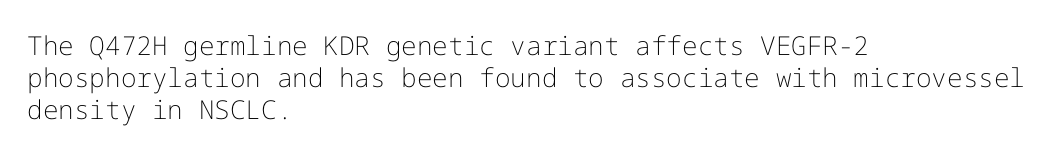
The image shows 26 px text type, upright; set left-aligned, line spacing 1.23x, normal letter spacing, not underlined.
